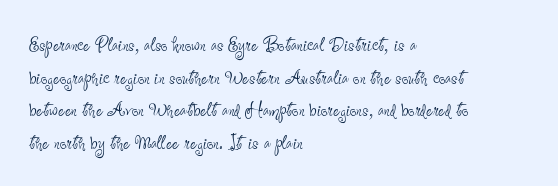
{"bold": "no", "underline": "no", "align": "left", "line_spacing": "normal", "line_spacing_ratio": 1.42, "letter_spacing": "normal", "letter_spacing_em": 0.0, "glyph_px": 23}
